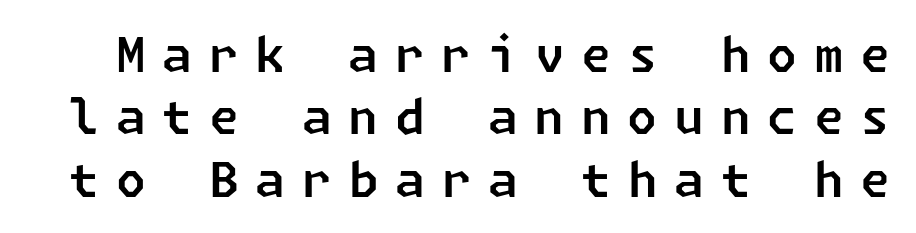
Q: Is the typeface a serif or a sans-serif typeface? A: Sans-serif.
Q: Is the text underlined? A: No.
Q: Is the spacing between letters normal or unusually wide? A: Unusually wide.
Q: Is the spacing between lines tight, normal or loose? A: Normal.
Q: Width (condensed, normal, or wide)? A: Normal.
Q: Stroke contrast? A: Low.
Q: x-height? A: Medium.
